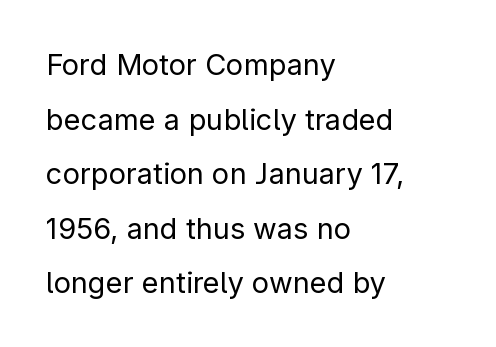
{"serif": "no", "italic": "no", "bold": "no", "weight": "regular", "width": "normal", "stroke_contrast": "low", "x_height": "medium", "monospaced": "no", "underline": "no", "align": "left", "line_spacing_ratio": 1.88, "letter_spacing": "normal", "letter_spacing_em": 0.0, "glyph_px": 29}
